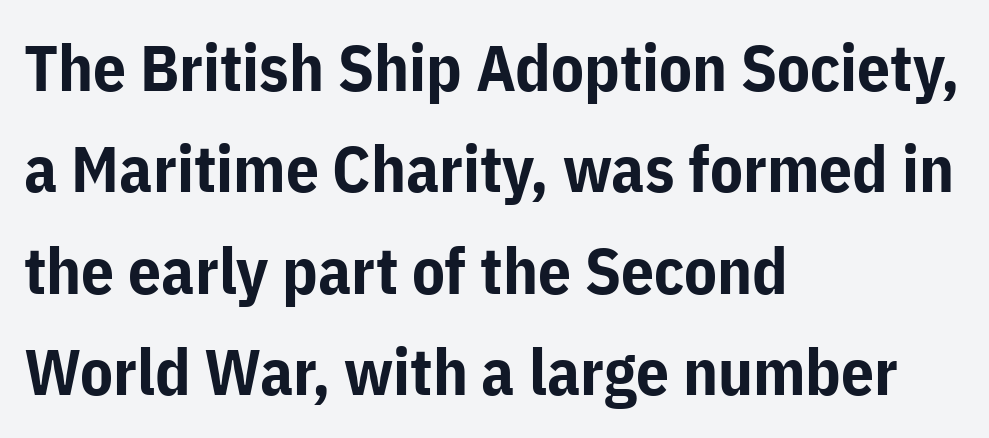
Q: Is the text bold? A: Yes.
Q: Is the text italic (slanted)? A: No, it is upright.
Q: Is the typeface a serif or a sans-serif typeface? A: Sans-serif.
Q: Is the text underlined? A: No.
Q: How is the paragraph aligned? A: Left-aligned.
Q: Is the spacing between letters normal or unusually wide? A: Normal.
Q: Is the spacing between lines tight, normal or loose? A: Normal.
Q: Width (condensed, normal, or wide)? A: Normal.
Q: Stroke contrast? A: Low.
Q: x-height? A: Medium.
Q: Monospaced? A: No.
